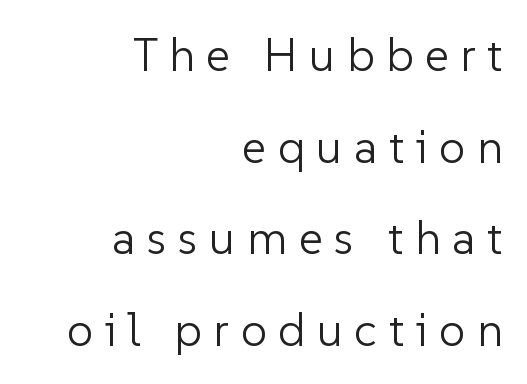
{"serif": "no", "italic": "no", "bold": "no", "weight": "light", "width": "normal", "stroke_contrast": "low", "x_height": "medium", "monospaced": "no", "underline": "no", "align": "right", "line_spacing": "loose", "line_spacing_ratio": 1.95, "letter_spacing": "wide", "letter_spacing_em": 0.24, "glyph_px": 47}
